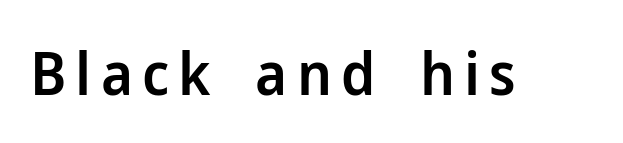
Font category for this specimen: sans-serif. Plain, unruled lines of type. The letters stand straight up with perfectly vertical stems. These words are printed semibold, heavier than regular yet not bold. Each letter keeps its own natural width here, so spacing adapts to shape.
